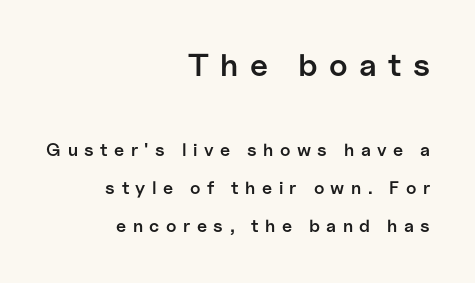
Q: Is the text bold? A: Semi-bold.
Q: Is the text italic (slanted)? A: No, it is upright.
Q: Is the typeface a serif or a sans-serif typeface? A: Sans-serif.
Q: Is the text underlined? A: No.
Q: How is the paragraph aligned? A: Right-aligned.
Q: Is the spacing between letters normal or unusually wide? A: Unusually wide.
Q: Is the spacing between lines tight, normal or loose? A: Loose.
Q: Which block of text is set in a larger size, the first (top) or the second (bottom)? A: The first (top) one.
Q: Width (condensed, normal, or wide)? A: Normal.
Q: Stroke contrast? A: Low.
Q: x-height? A: Medium.
Q: Monospaced? A: No.
